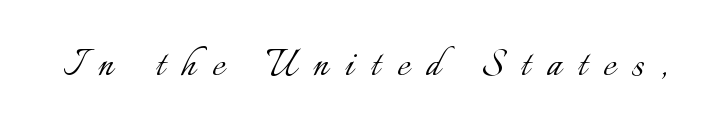
Each letter keeps its own natural width here, so spacing adapts to shape. Each stroke keeps to a modest, everyday thickness or less. Quick note: underline off. The gaps between neighbouring characters are conspicuously large.
